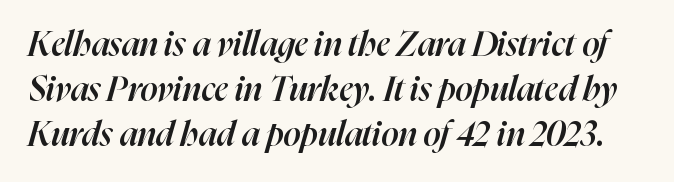
Q: Is the text bold? A: Semi-bold.
Q: Is the text italic (slanted)? A: Yes, it leans right by about 16 degrees.
Q: Is the text underlined? A: No.
Q: Is the spacing between letters normal or unusually wide? A: Normal.
Q: Is the spacing between lines tight, normal or loose? A: Normal.
Q: Width (condensed, normal, or wide)? A: Normal.
Q: Stroke contrast? A: High.
Q: x-height? A: Medium.
Q: Monospaced? A: No.
